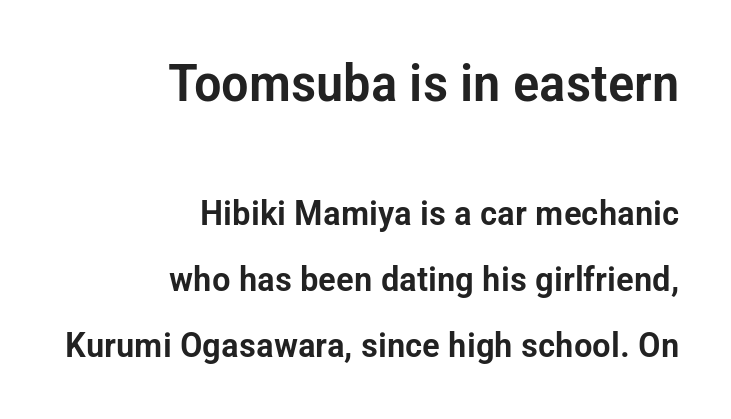
The image shows 52 px condensed sans-serif type, upright; set right-aligned, line spacing 1.89x, normal letter spacing, not underlined; the first (top) block is 1.49x larger; low stroke contrast and a medium x-height.
